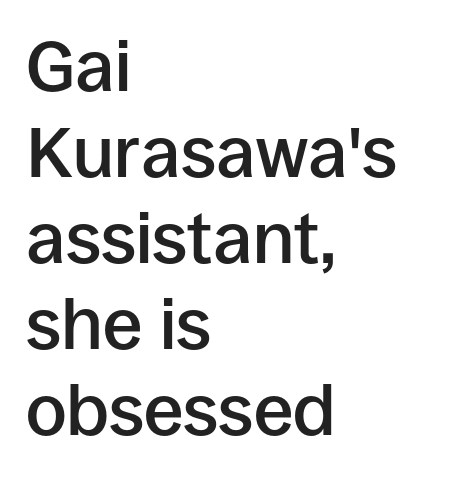
{"serif": "no", "italic": "no", "bold": "semi", "weight": "semibold", "width": "normal", "stroke_contrast": "low", "x_height": "large", "monospaced": "no", "underline": "no", "align": "left", "line_spacing_ratio": 1.21, "letter_spacing": "normal", "letter_spacing_em": 0.0, "glyph_px": 71}
